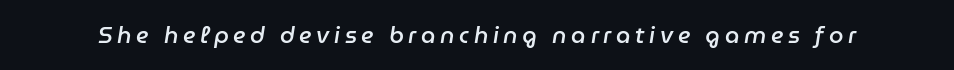
{"italic": "yes", "lean": "right", "slant_degrees": 9, "bold": "semi", "underline": "no", "letter_spacing": "wide", "letter_spacing_em": 0.2, "glyph_px": 23}
